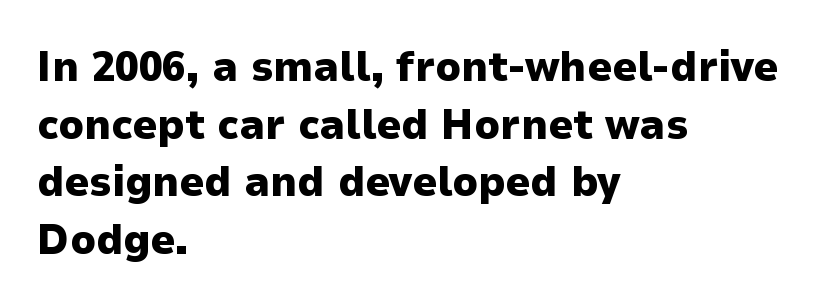
Look at the stroke-to-counter ratio: heavy, a bold. The lines sit at an ordinary, default distance from one another. Rendered with straight, roman letterforms. Standard letterfit; no display-style spreading of the glyphs. Descenders are the only things crossing below the line. The passage is arranged the way most books set body copy — flush left.
